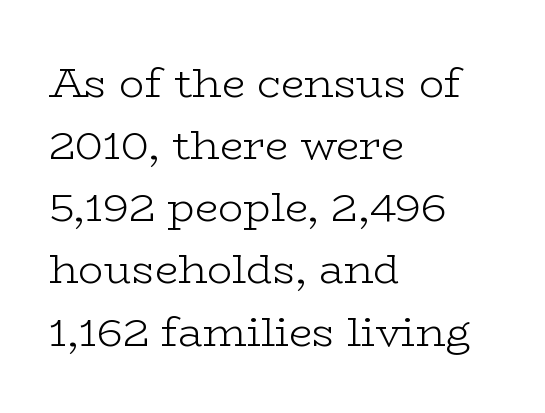
Q: Is the text bold? A: No.
Q: Is the text italic (slanted)? A: No, it is upright.
Q: Is the typeface a serif or a sans-serif typeface? A: Serif.
Q: Is the text underlined? A: No.
Q: How is the paragraph aligned? A: Left-aligned.
Q: Is the spacing between letters normal or unusually wide? A: Normal.
Q: Is the spacing between lines tight, normal or loose? A: Normal.
Q: Width (condensed, normal, or wide)? A: Wide.
Q: Stroke contrast? A: Low.
Q: x-height? A: Medium.
Q: Monospaced? A: No.
